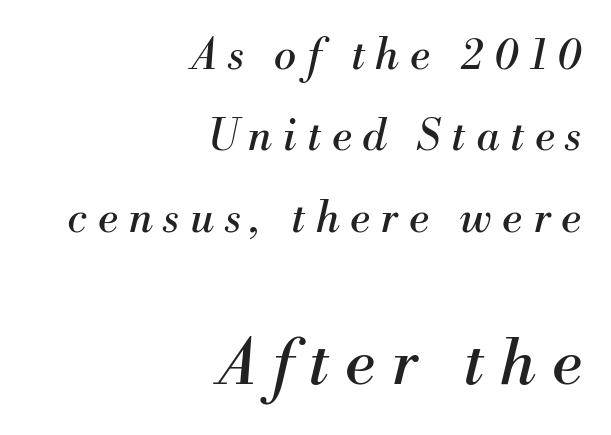
The image shows 63 px regular-weight serif type, italic (leaning right); set right-aligned, loose line spacing (1.94x), unusually wide letter spacing (+0.26 em), not underlined; the second (bottom) block is 1.5x larger; medium stroke contrast and a small x-height.
